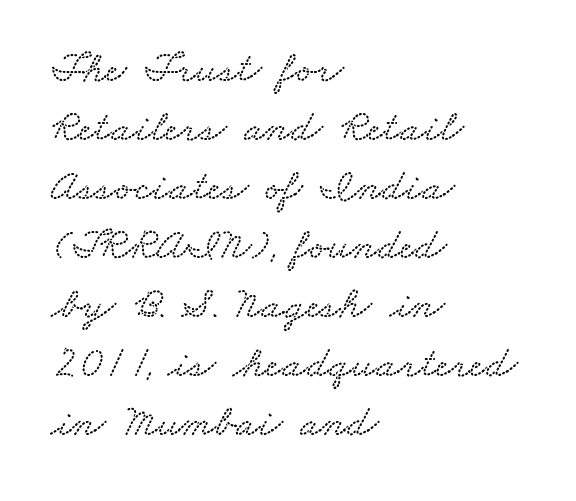
{"width": "wide", "stroke_contrast": "low", "x_height": "small", "monospaced": "no", "underline": "no", "align": "left", "line_spacing": "normal", "line_spacing_ratio": 1.34, "letter_spacing": "normal", "letter_spacing_em": 0.0, "glyph_px": 44}
